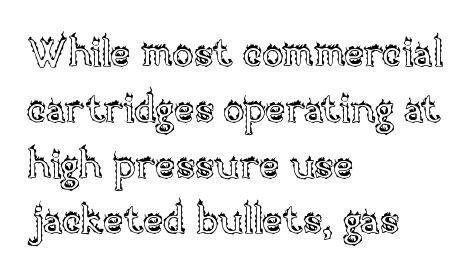
Think of a printed novel: that variable character pitch is what you see here. Nobody drew a line under any word here. Tracking here is standard; glyphs follow each other at the usual distance. Alignment: flush left. One glance says typical: line gaps are just what's usual.
